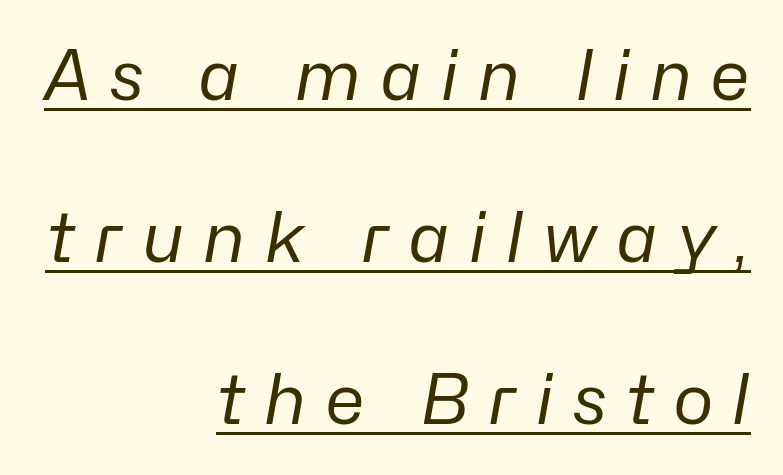
The image shows 69 px regular-weight type, italic (leaning right); set right-aligned, loose line spacing (2.35x), unusually wide letter spacing (+0.26 em), underlined; low stroke contrast and a medium x-height.
